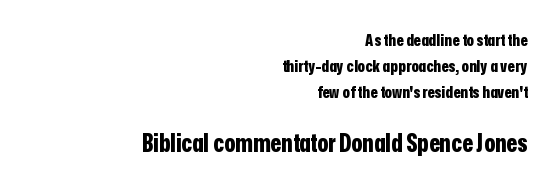
The image shows 25 px bold type, upright; set right-aligned, normal line spacing (1.53x), normal letter spacing, not underlined; the second (bottom) block is 1.47x larger.
